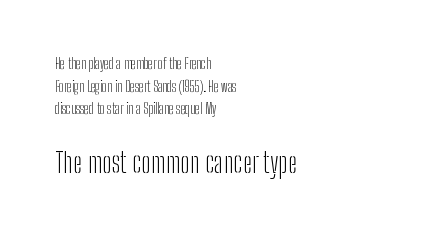
Q: Is the text bold? A: No.
Q: Is the text italic (slanted)? A: No, it is upright.
Q: Is the typeface a serif or a sans-serif typeface? A: Sans-serif.
Q: Is the text underlined? A: No.
Q: How is the paragraph aligned? A: Left-aligned.
Q: Is the spacing between letters normal or unusually wide? A: Normal.
Q: Is the spacing between lines tight, normal or loose? A: Normal.
Q: Which block of text is set in a larger size, the first (top) or the second (bottom)? A: The second (bottom) one.
Q: Width (condensed, normal, or wide)? A: Condensed.
Q: Stroke contrast? A: Low.
Q: x-height? A: Medium.
Q: Monospaced? A: No.
